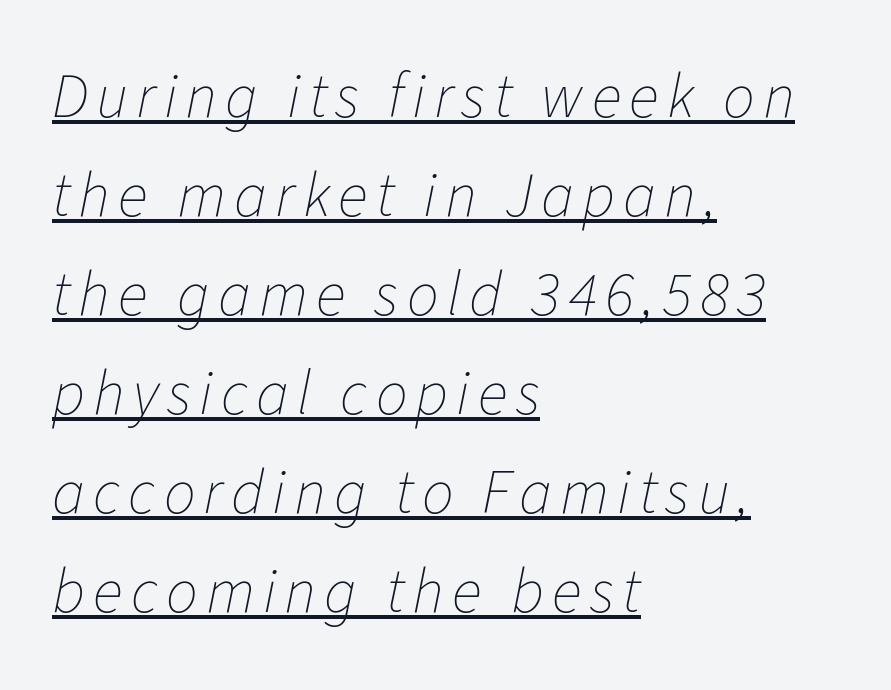
Q: Is the text bold? A: No.
Q: Is the text italic (slanted)? A: Yes, it leans right by about 11 degrees.
Q: Is the text underlined? A: Yes.
Q: How is the paragraph aligned? A: Left-aligned.
Q: Is the spacing between lines tight, normal or loose? A: Normal.
Q: Width (condensed, normal, or wide)? A: Normal.
Q: Stroke contrast? A: Low.
Q: x-height? A: Medium.
Q: Monospaced? A: No.
